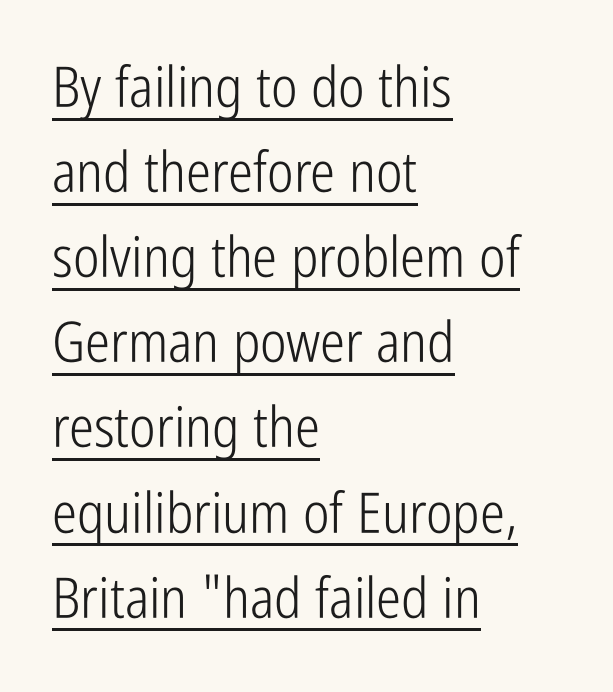
This sample is left-justified, so line endings fall wherever the words run out. Unbolded letterforms with no extra heft. The passage shown is typed in a proportional face where columns would drift. Underline: present.
